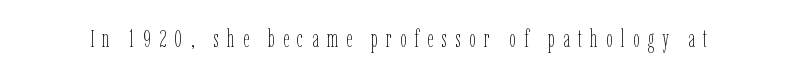
The image shows 24 px text type, upright; set unusually wide letter spacing (+0.34 em), not underlined.
